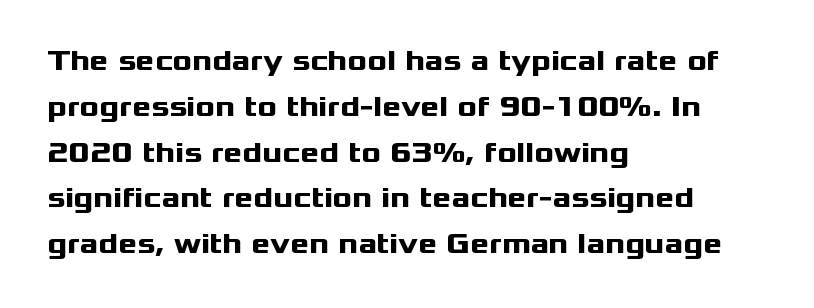
Unmarked baselines from the first word to the last. Observe the ordinary spacing: letters are neighbours, not strangers. Whoever set this chose a conventional vertical rhythm. Upright lettering throughout. The compositor pushed each line to the left boundary. Is this a fixed-width face? No — the glyphs have proportional, varying widths.
